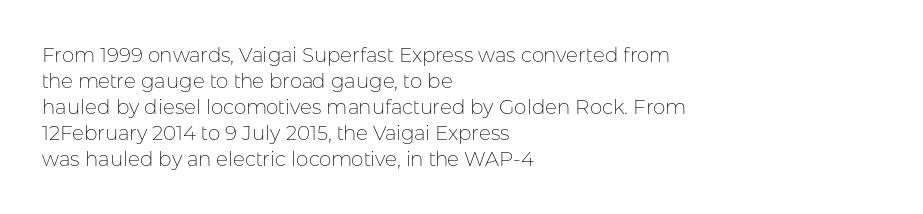
The image shows 20 px text type, upright; set left-aligned, normal line spacing (1.3x), normal letter spacing, not underlined.
